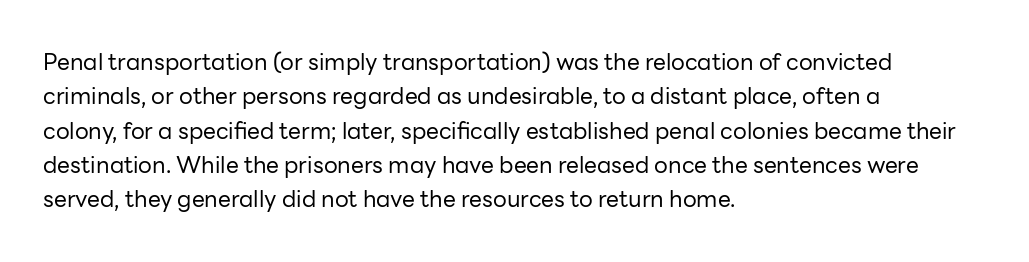
Q: Is the text bold? A: No.
Q: Is the text italic (slanted)? A: No, it is upright.
Q: Is the text underlined? A: No.
Q: How is the paragraph aligned? A: Left-aligned.
Q: Is the spacing between letters normal or unusually wide? A: Normal.
Q: Is the spacing between lines tight, normal or loose? A: Normal.
